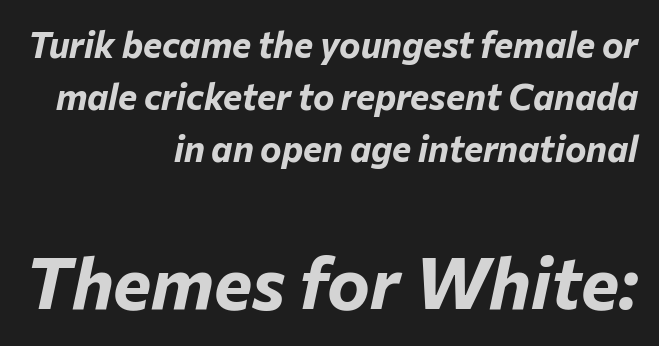
Q: Is the text bold? A: Yes.
Q: Is the text italic (slanted)? A: Yes, it leans right by about 12 degrees.
Q: Is the text underlined? A: No.
Q: How is the paragraph aligned? A: Right-aligned.
Q: Is the spacing between letters normal or unusually wide? A: Normal.
Q: Is the spacing between lines tight, normal or loose? A: Normal.
Q: Which block of text is set in a larger size, the first (top) or the second (bottom)? A: The second (bottom) one.
Q: Width (condensed, normal, or wide)? A: Normal.
Q: Stroke contrast? A: Low.
Q: x-height? A: Medium.
Q: Monospaced? A: No.
